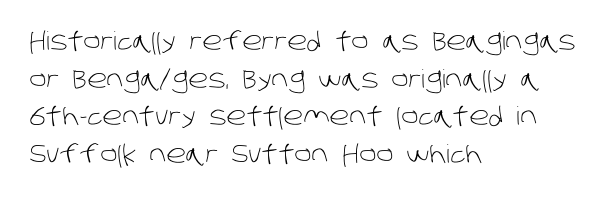
Q: Is the text bold? A: No.
Q: Is the text underlined? A: No.
Q: How is the paragraph aligned? A: Left-aligned.
Q: Is the spacing between letters normal or unusually wide? A: Normal.
Q: Is the spacing between lines tight, normal or loose? A: Normal.
